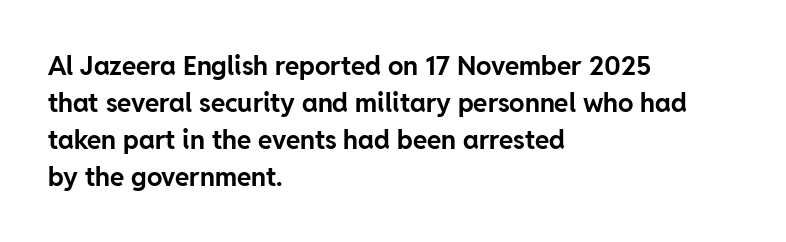
{"italic": "no", "bold": "yes", "underline": "no", "align": "left", "line_spacing": "normal", "line_spacing_ratio": 1.42, "letter_spacing": "normal", "letter_spacing_em": 0.0, "glyph_px": 26}
